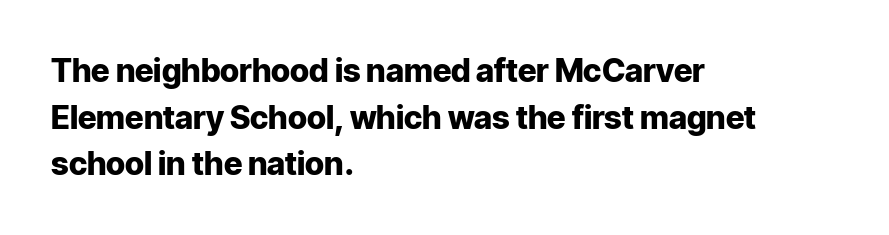
The image shows 32 px heavy sans-serif type, upright; set left-aligned, normal line spacing (1.46x), normal letter spacing, not underlined; low stroke contrast and a medium x-height.
